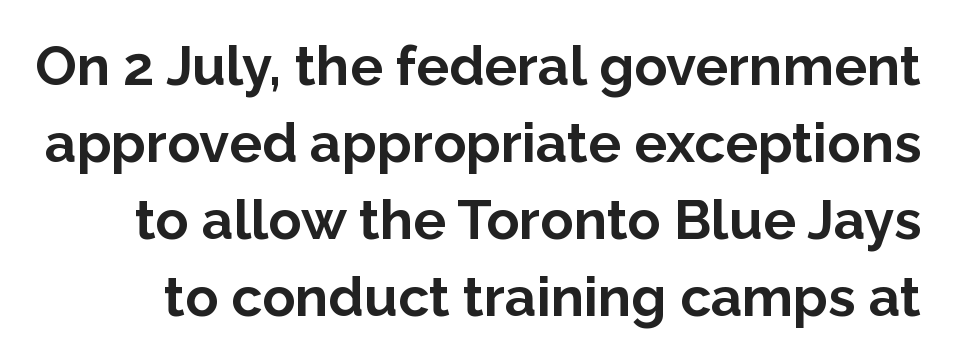
Q: Is the text bold? A: Yes.
Q: Is the text italic (slanted)? A: No, it is upright.
Q: Is the typeface a serif or a sans-serif typeface? A: Sans-serif.
Q: Is the text underlined? A: No.
Q: Is the spacing between letters normal or unusually wide? A: Normal.
Q: Is the spacing between lines tight, normal or loose? A: Normal.
Q: Width (condensed, normal, or wide)? A: Normal.
Q: Stroke contrast? A: Low.
Q: x-height? A: Medium.
Q: Monospaced? A: No.
